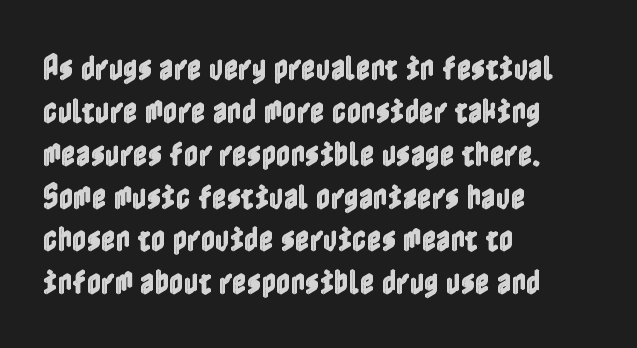
One-word summary of the alignment: left. The rendering keeps characters at their native spacing. The designer left line spacing at the default. Designer's note — italics off, roman on. Lines of text with bare space underneath.
